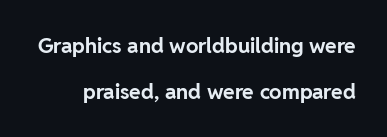
{"italic": "no", "bold": "yes", "underline": "no", "line_spacing": "loose", "line_spacing_ratio": 2.18, "letter_spacing": "normal", "letter_spacing_em": 0.0, "glyph_px": 21}
